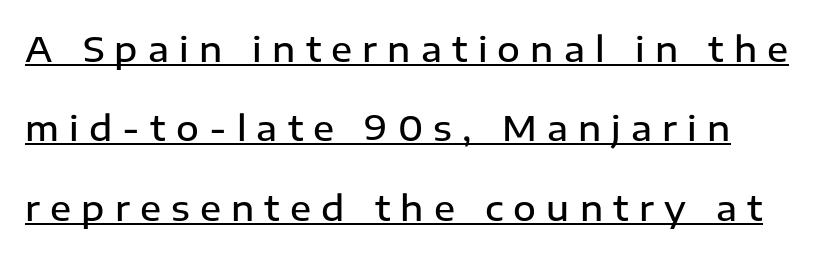
Q: Is the text bold? A: Semi-bold.
Q: Is the text italic (slanted)? A: No, it is upright.
Q: Is the typeface a serif or a sans-serif typeface? A: Sans-serif.
Q: Is the text underlined? A: Yes.
Q: Is the spacing between letters normal or unusually wide? A: Unusually wide.
Q: Is the spacing between lines tight, normal or loose? A: Loose.
Q: Width (condensed, normal, or wide)? A: Normal.
Q: Stroke contrast? A: Low.
Q: x-height? A: Medium.
Q: Monospaced? A: No.
